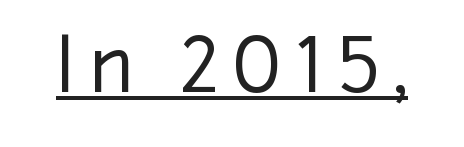
The image shows 74 px sans-serif type, upright; set underlined; low stroke contrast and a medium x-height.
